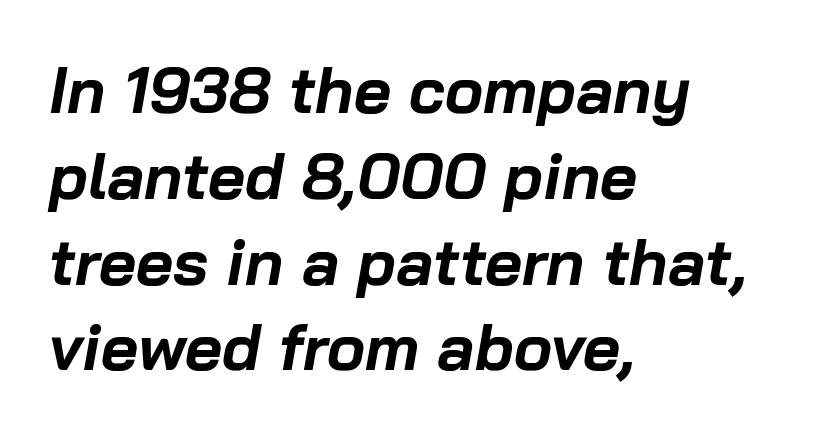
{"italic": "yes", "lean": "right", "slant_degrees": 10, "bold": "yes", "weight": "bold", "width": "normal", "stroke_contrast": "low", "x_height": "medium", "monospaced": "no", "underline": "no", "align": "left", "line_spacing": "normal", "line_spacing_ratio": 1.34, "letter_spacing": "normal", "letter_spacing_em": 0.0, "glyph_px": 64}
